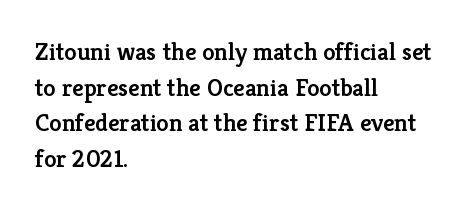
{"italic": "no", "bold": "semi", "underline": "no", "align": "left", "line_spacing": "normal", "line_spacing_ratio": 1.43, "letter_spacing": "normal", "letter_spacing_em": 0.0, "glyph_px": 25}
